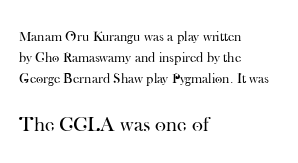
{"italic": "no", "bold": "no", "underline": "no", "align": "left", "line_spacing": "normal", "line_spacing_ratio": 1.49, "letter_spacing": "normal", "letter_spacing_em": 0.0, "larger_block": "second", "size_ratio": 1.5, "glyph_px": 21}
